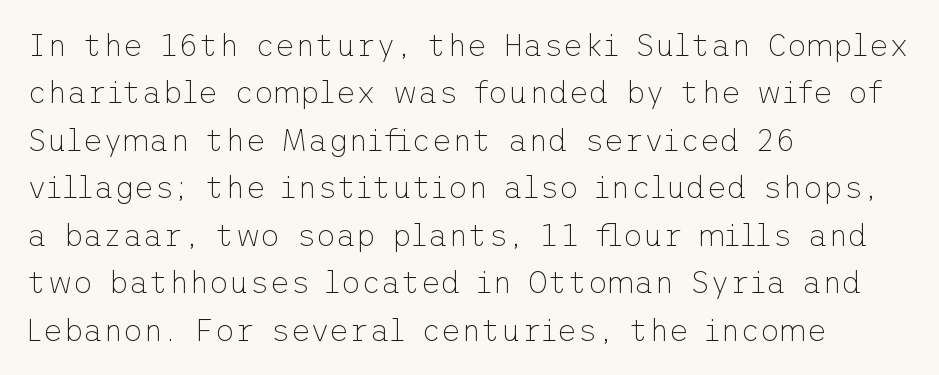
Heft: none added — not bold. Ascenders rise straight up at ninety degrees. The string is rendered with underlining switched off. The leading is moderate, giving the passage an even texture. No feet cap the strokes, marking this as sans-serif type.
